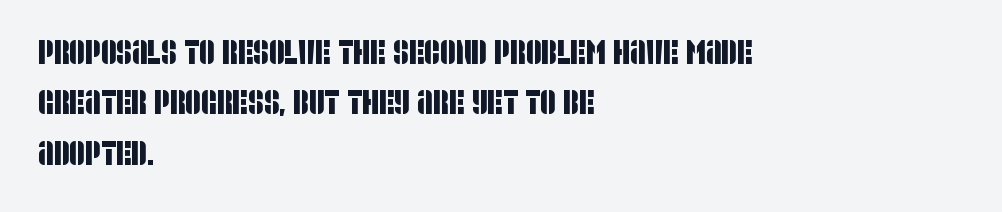
The characters display no serif detailing; their extremities are plain. One-word summary of the alignment: left. Whoever set this chose a conventional vertical rhythm. Spacing verdict: proportional, widths tailored to each character.
